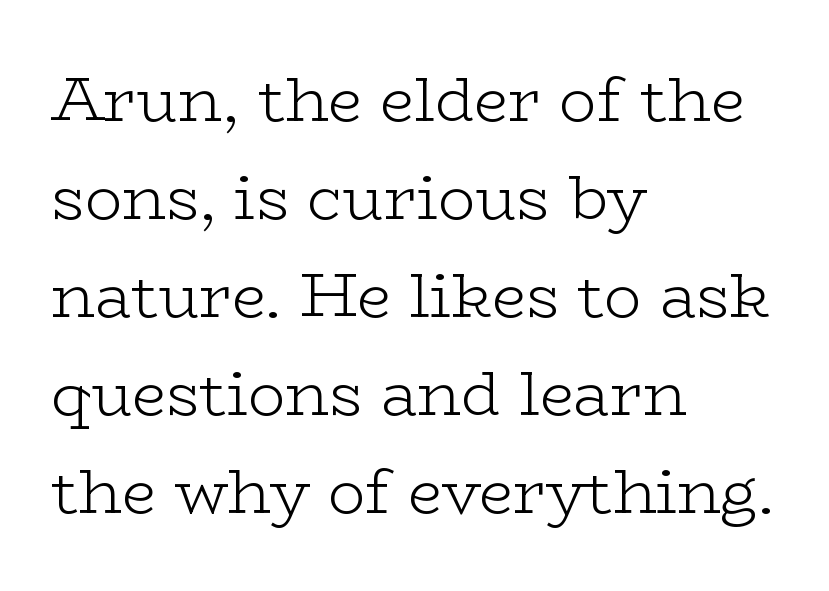
Q: Is the text bold? A: No.
Q: Is the text italic (slanted)? A: No, it is upright.
Q: Is the typeface a serif or a sans-serif typeface? A: Serif.
Q: Is the text underlined? A: No.
Q: How is the paragraph aligned? A: Left-aligned.
Q: Is the spacing between letters normal or unusually wide? A: Normal.
Q: Is the spacing between lines tight, normal or loose? A: Normal.
Q: Width (condensed, normal, or wide)? A: Wide.
Q: Stroke contrast? A: Low.
Q: x-height? A: Medium.
Q: Monospaced? A: No.
